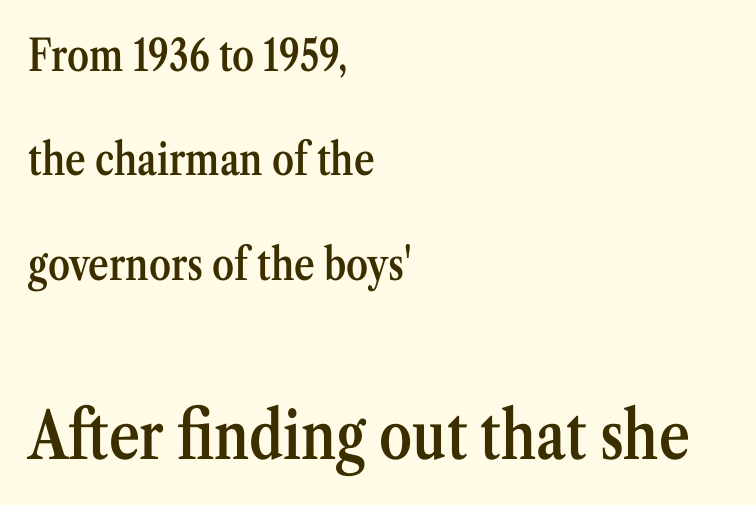
A semibold gives these letters moderate extra thickness, short of bold. In terms of posture, this sample is upright. Note: serifs present on the glyphs. Is the letter spacing exaggerated? No — it looks like the ordinary default.
